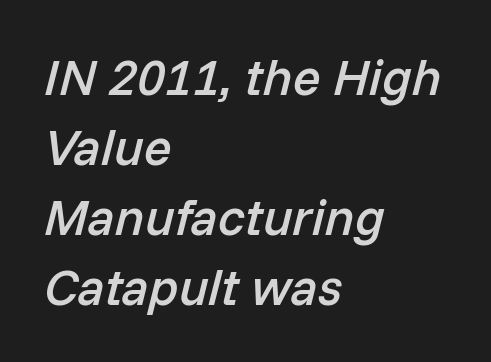
{"italic": "yes", "lean": "right", "slant_degrees": 14, "bold": "semi", "weight": "semibold", "width": "normal", "stroke_contrast": "low", "x_height": "medium", "monospaced": "no", "underline": "no", "align": "left", "line_spacing": "normal", "line_spacing_ratio": 1.37, "letter_spacing": "normal", "letter_spacing_em": 0.0, "glyph_px": 51}
